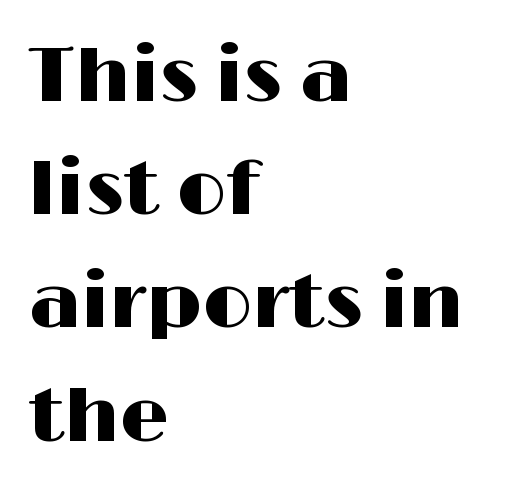
{"serif": "no", "italic": "no", "width": "wide", "stroke_contrast": "high", "x_height": "medium", "monospaced": "no", "underline": "no", "align": "left", "line_spacing": "normal", "line_spacing_ratio": 1.47, "letter_spacing": "normal", "letter_spacing_em": 0.0, "glyph_px": 77}
